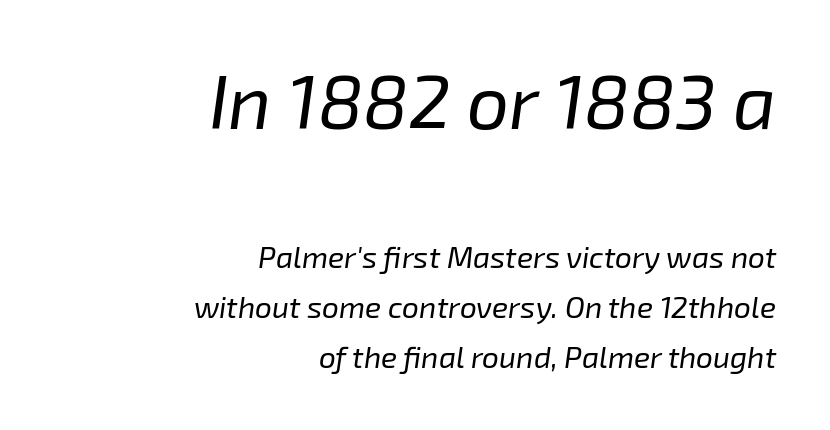
Does the lettering tilt? It does — this is italic. In terms of letterspacing, this is plain default setting. Counters stay open thanks to moderate or lighter strokes. The passage shown stacks its lines at a standard gap.
